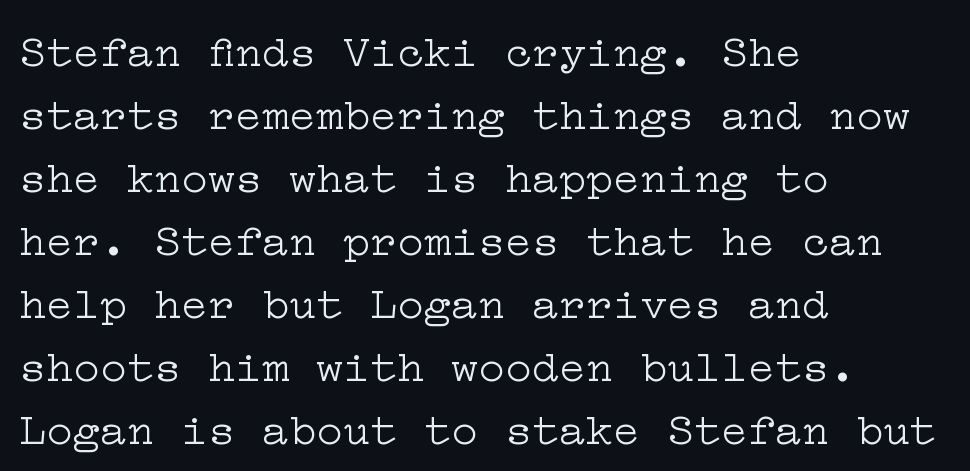
{"serif": "yes", "italic": "no", "bold": "no", "weight": "light", "width": "wide", "stroke_contrast": "low", "x_height": "medium", "underline": "no", "align": "left", "line_spacing": "normal", "line_spacing_ratio": 1.4, "letter_spacing": "normal", "letter_spacing_em": 0.0, "glyph_px": 45}
